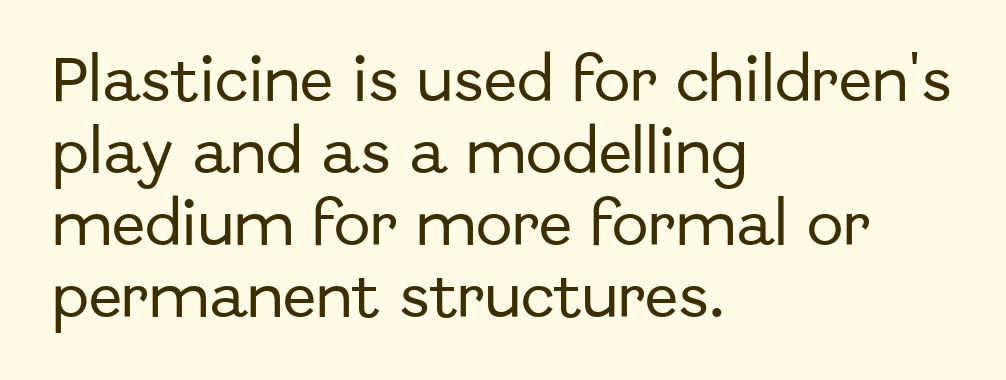
Q: Is the text italic (slanted)? A: No, it is upright.
Q: Is the typeface a serif or a sans-serif typeface? A: Sans-serif.
Q: Is the text underlined? A: No.
Q: How is the paragraph aligned? A: Left-aligned.
Q: Is the spacing between letters normal or unusually wide? A: Normal.
Q: Is the spacing between lines tight, normal or loose? A: Normal.
Q: Width (condensed, normal, or wide)? A: Normal.
Q: Stroke contrast? A: Low.
Q: x-height? A: Medium.
Q: Monospaced? A: No.
